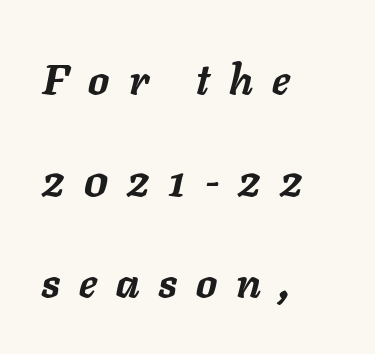
In terms of letterspacing, this is a distinctly airy, spread setting. Proportional: the letters do not fall into vertical columns. An italicized treatment has been applied to the whole sample. These lines stand farther apart than default settings would place them.
